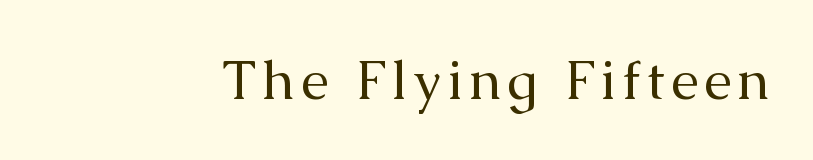
{"serif": "yes", "italic": "no", "bold": "no", "weight": "regular", "width": "normal", "stroke_contrast": "medium", "x_height": "medium", "monospaced": "no", "underline": "no", "glyph_px": 55}
